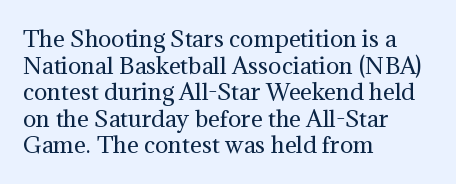
Q: Is the text bold? A: No.
Q: Is the text italic (slanted)? A: No, it is upright.
Q: Is the text underlined? A: No.
Q: How is the paragraph aligned? A: Left-aligned.
Q: Is the spacing between letters normal or unusually wide? A: Normal.
